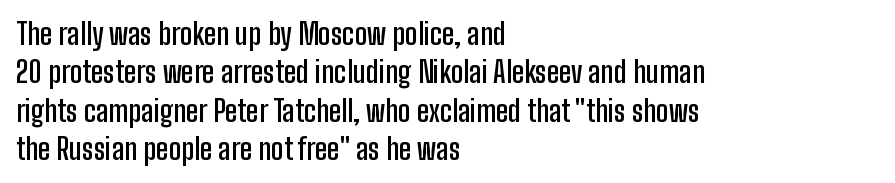
Q: Is the text bold? A: Semi-bold.
Q: Is the text italic (slanted)? A: No, it is upright.
Q: Is the typeface a serif or a sans-serif typeface? A: Sans-serif.
Q: Is the text underlined? A: No.
Q: How is the paragraph aligned? A: Left-aligned.
Q: Is the spacing between letters normal or unusually wide? A: Normal.
Q: Is the spacing between lines tight, normal or loose? A: Normal.
Q: Width (condensed, normal, or wide)? A: Condensed.
Q: Stroke contrast? A: Low.
Q: x-height? A: Medium.
Q: Monospaced? A: No.
